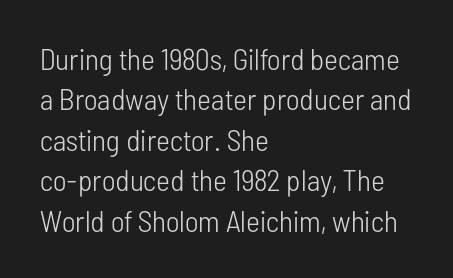
To sum up the face: it is a sans, with no serifs. Layout note: lines flush left. Quick note: interline space is typical. Character widths vary here, with narrow letters taking less room than wide ones. Students, note that the glyphs here touch the page at normal intervals.
